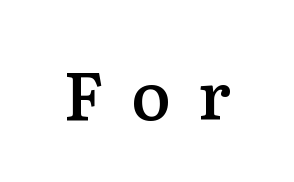
{"serif": "yes", "italic": "no", "bold": "semi", "weight": "semibold", "width": "normal", "stroke_contrast": "medium", "x_height": "medium", "monospaced": "no", "underline": "no", "letter_spacing": "wide", "letter_spacing_em": 0.41, "glyph_px": 66}
